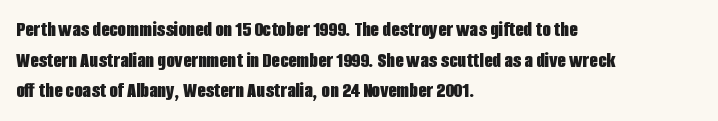
Q: Is the text bold? A: Yes.
Q: Is the text italic (slanted)? A: No, it is upright.
Q: Is the text underlined? A: No.
Q: How is the paragraph aligned? A: Left-aligned.
Q: Is the spacing between letters normal or unusually wide? A: Normal.
Q: Is the spacing between lines tight, normal or loose? A: Normal.
